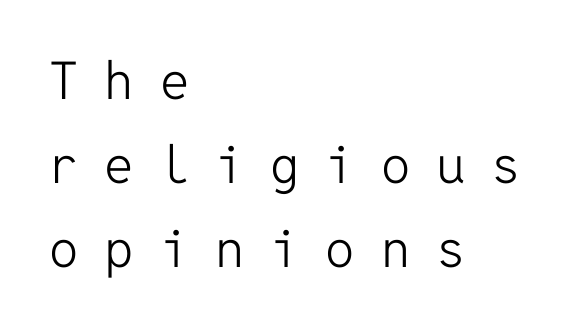
Q: Is the text bold? A: No.
Q: Is the text italic (slanted)? A: No, it is upright.
Q: Is the typeface a serif or a sans-serif typeface? A: Sans-serif.
Q: Is the text underlined? A: No.
Q: How is the paragraph aligned? A: Left-aligned.
Q: Is the spacing between letters normal or unusually wide? A: Unusually wide.
Q: Is the spacing between lines tight, normal or loose? A: Normal.
Q: Width (condensed, normal, or wide)? A: Normal.
Q: Stroke contrast? A: Low.
Q: x-height? A: Medium.
Q: Monospaced? A: Yes.
